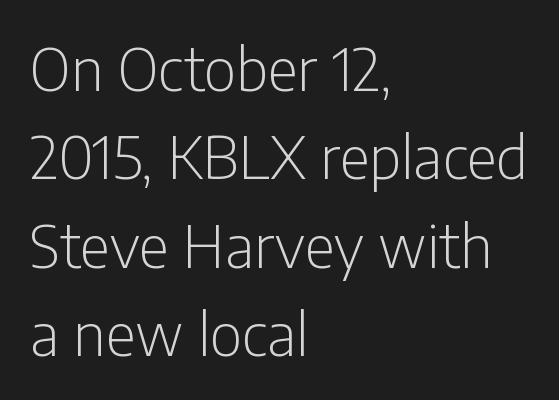
The image shows 59 px light, condensed sans-serif type, upright; set left-aligned, normal line spacing (1.5x), normal letter spacing, not underlined; low stroke contrast and a medium x-height.
